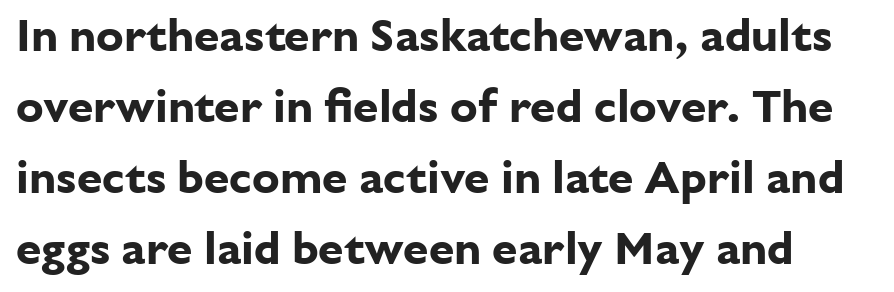
Q: Is the text bold? A: Yes.
Q: Is the text italic (slanted)? A: No, it is upright.
Q: Is the typeface a serif or a sans-serif typeface? A: Sans-serif.
Q: Is the text underlined? A: No.
Q: Is the spacing between letters normal or unusually wide? A: Normal.
Q: Is the spacing between lines tight, normal or loose? A: Normal.
Q: Width (condensed, normal, or wide)? A: Normal.
Q: Stroke contrast? A: Low.
Q: x-height? A: Medium.
Q: Monospaced? A: No.
